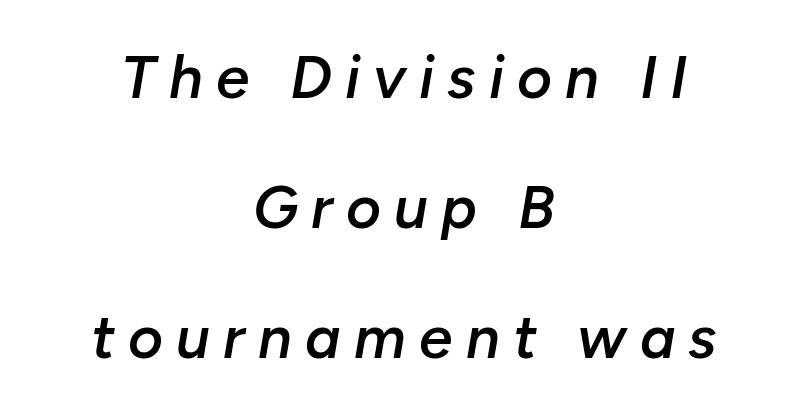
Teacher's note: observe the equal gaps on both sides — that is centered alignment. Yep, that's italic — everything's leaning. Anything drawn beneath the words? Only blank space. A somewhat darkened texture: the type is semibold rather than bold. This sample has the flowing, uneven cadence of proportional lettering. These lines have a slow, spaced-out rhythm from letter to letter.
